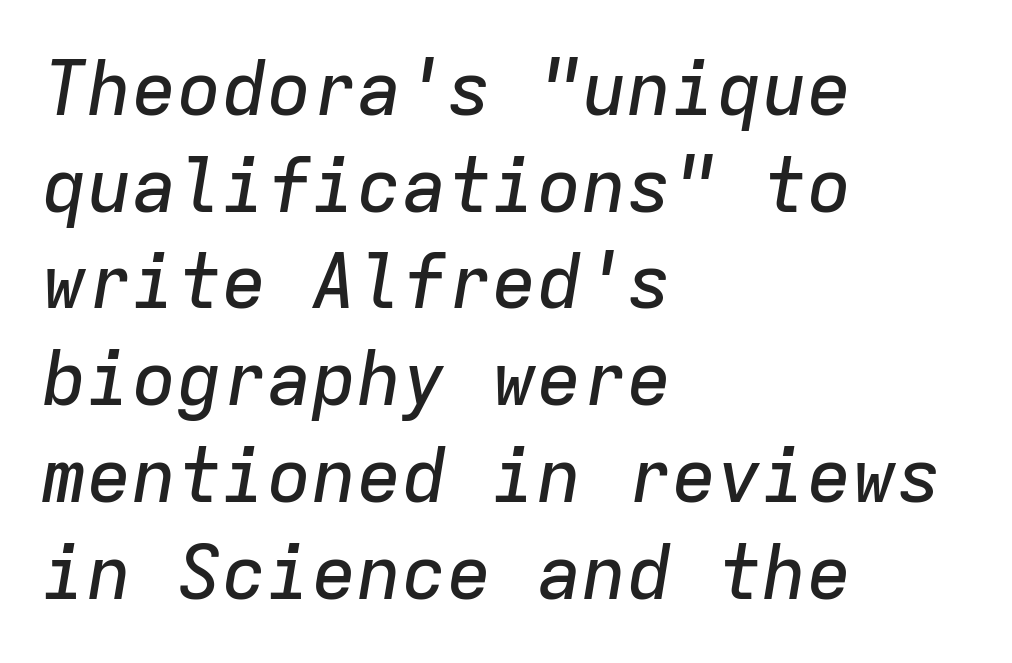
Q: Is the text italic (slanted)? A: Yes, it leans right by about 9 degrees.
Q: Is the text underlined? A: No.
Q: How is the paragraph aligned? A: Left-aligned.
Q: Is the spacing between letters normal or unusually wide? A: Normal.
Q: Is the spacing between lines tight, normal or loose? A: Normal.
Q: Width (condensed, normal, or wide)? A: Normal.
Q: Stroke contrast? A: Low.
Q: x-height? A: Medium.
Q: Monospaced? A: Yes.
